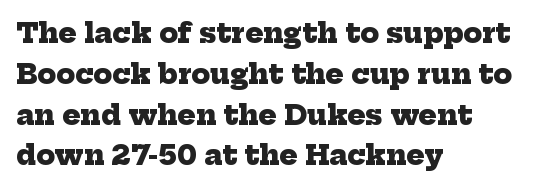
If you drew a ruler down the left edge, every line would touch it. Tracking value appears to be zero — textbook default spacing. In terms of weight, the rendering is a true, heavy bold. Horizontal bands of white between lines are of average thickness.
